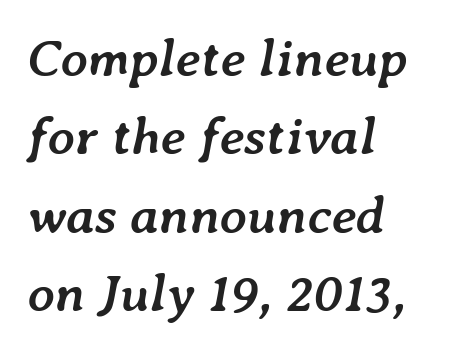
The rows are spaced the way most documents space them. What stands out about the letter spacing? Nothing — it is the standard amount. Left-aligned paragraph, ragged on the right. The typesetting leans heavy: a genuine bold. Plain, unruled lines of type.
